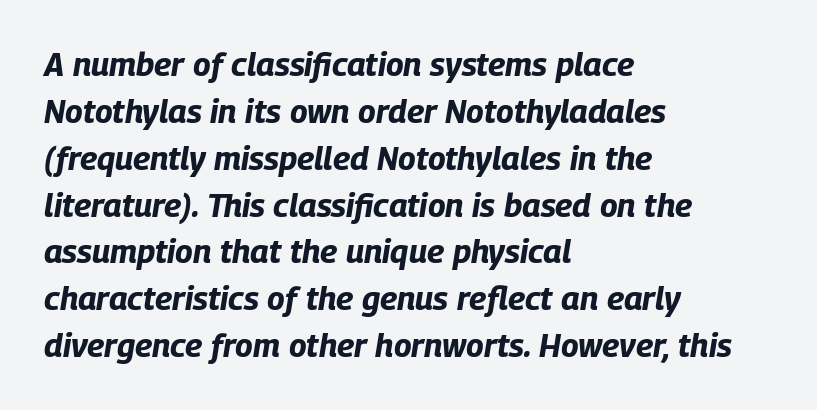
The image shows 33 px bold, condensed type, italic (leaning right); set left-aligned, normal line spacing (1.42x), normal letter spacing, not underlined; low stroke contrast and a large x-height.
